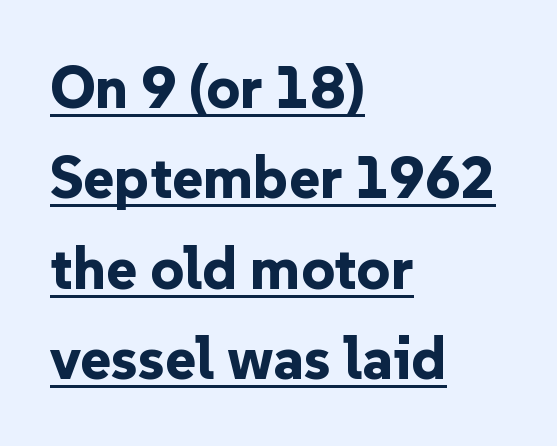
Q: Is the text bold? A: Yes.
Q: Is the text italic (slanted)? A: No, it is upright.
Q: Is the typeface a serif or a sans-serif typeface? A: Sans-serif.
Q: Is the text underlined? A: Yes.
Q: How is the paragraph aligned? A: Left-aligned.
Q: Is the spacing between letters normal or unusually wide? A: Normal.
Q: Is the spacing between lines tight, normal or loose? A: Normal.
Q: Width (condensed, normal, or wide)? A: Normal.
Q: Stroke contrast? A: Low.
Q: x-height? A: Medium.
Q: Monospaced? A: No.
